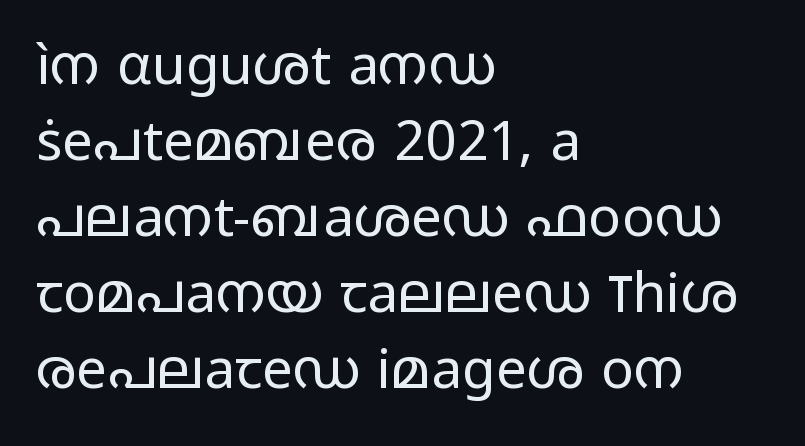
Q: Is the text bold? A: No.
Q: Is the text italic (slanted)? A: No, it is upright.
Q: Is the typeface a serif or a sans-serif typeface? A: Sans-serif.
Q: Is the text underlined? A: No.
Q: How is the paragraph aligned? A: Left-aligned.
Q: Is the spacing between letters normal or unusually wide? A: Normal.
Q: Is the spacing between lines tight, normal or loose? A: Normal.
Q: Width (condensed, normal, or wide)? A: Wide.
Q: Stroke contrast? A: Low.
Q: x-height? A: Medium.
Q: Monospaced? A: No.
